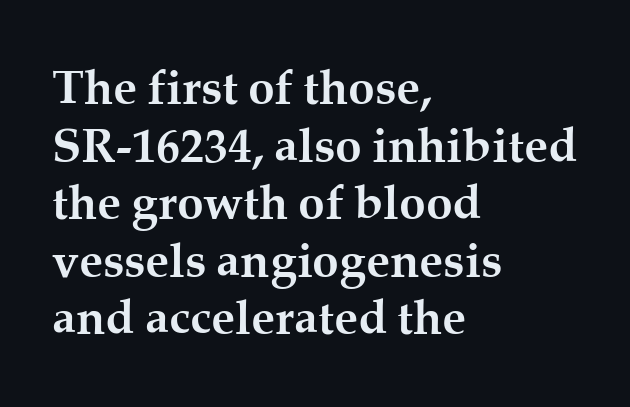
The image shows 48 px semibold serif type, upright; set left-aligned, line spacing 1.2x, normal letter spacing, not underlined; medium stroke contrast and a medium x-height.
